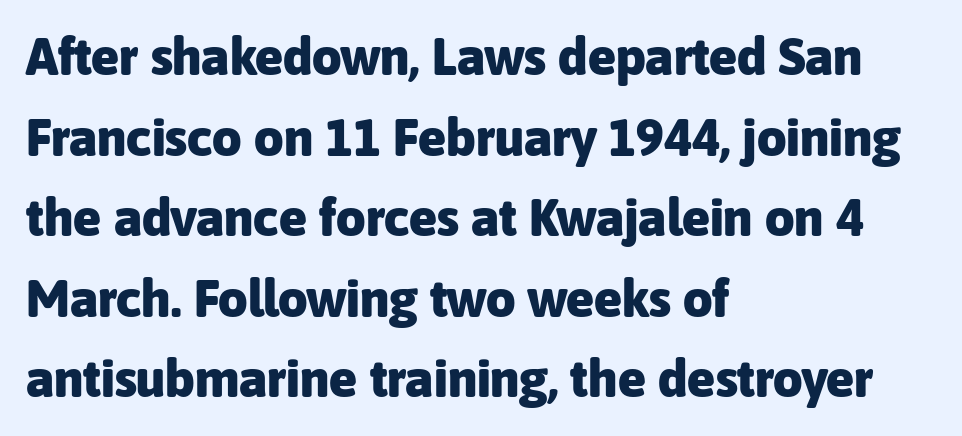
Notice how thick the strokes are: this is what a full bold looks like. The string is rendered with underlining switched off. The paragraph has a hard left edge and a soft right edge. You could call the tracking neutral — neither tight nor loose. This is the regular roman posture of the typeface.
